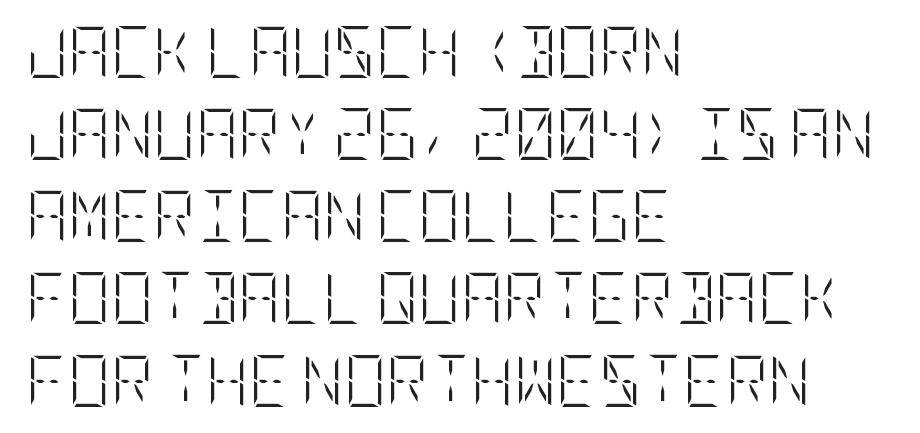
{"italic": "no", "bold": "no", "weight": "light", "width": "condensed", "stroke_contrast": "low", "x_height": "large", "underline": "no", "align": "left", "line_spacing": "normal", "line_spacing_ratio": 1.58, "letter_spacing": "normal", "letter_spacing_em": 0.0, "glyph_px": 52}
